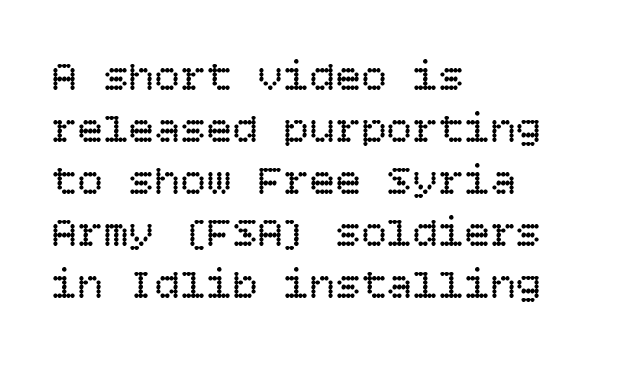
Typeset ragged right — the left edge is the straight one. Counters stay open thanks to moderate or lighter strokes. What stands out about the letter spacing? Nothing — it is the standard amount. A typesetter would mark this as roman, not italic.
